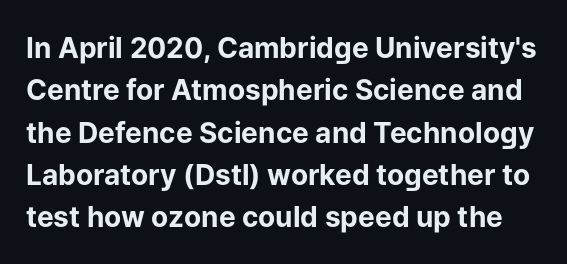
{"serif": "no", "italic": "no", "bold": "yes", "weight": "bold", "width": "normal", "stroke_contrast": "low", "x_height": "medium", "monospaced": "no", "underline": "no", "line_spacing": "normal", "line_spacing_ratio": 1.51, "letter_spacing": "normal", "letter_spacing_em": 0.0, "glyph_px": 28}
